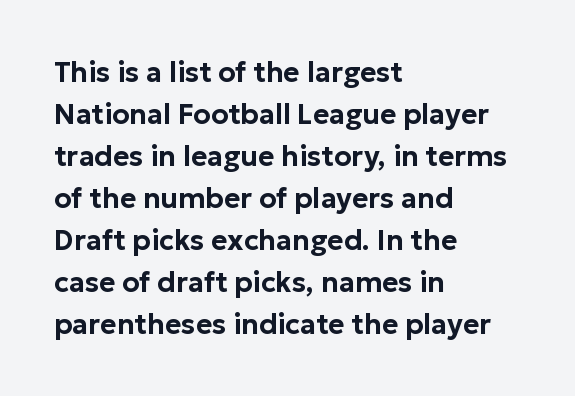
{"serif": "no", "italic": "no", "width": "normal", "stroke_contrast": "low", "x_height": "medium", "monospaced": "no", "underline": "no", "align": "left", "line_spacing": "normal", "line_spacing_ratio": 1.5, "letter_spacing": "normal", "letter_spacing_em": 0.0, "glyph_px": 28}
